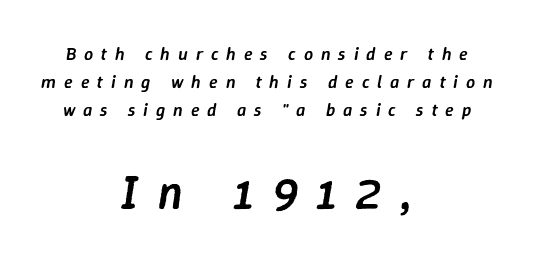
The image shows 46 px semibold type, italic (leaning right); set centered, normal line spacing (1.55x), unusually wide letter spacing (+0.44 em), not underlined; the second (bottom) block is 2.56x larger; low stroke contrast and a medium x-height.
